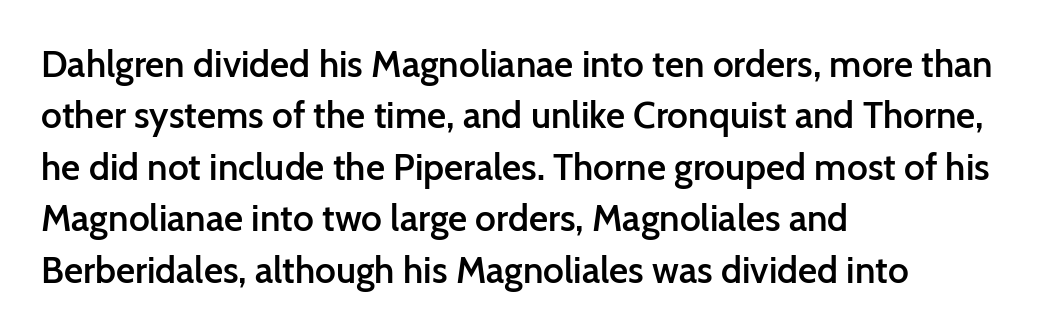
{"serif": "no", "italic": "no", "bold": "semi", "weight": "semibold", "width": "normal", "stroke_contrast": "low", "x_height": "medium", "monospaced": "no", "underline": "no", "align": "left", "line_spacing": "normal", "line_spacing_ratio": 1.39, "letter_spacing": "normal", "letter_spacing_em": 0.0, "glyph_px": 37}
